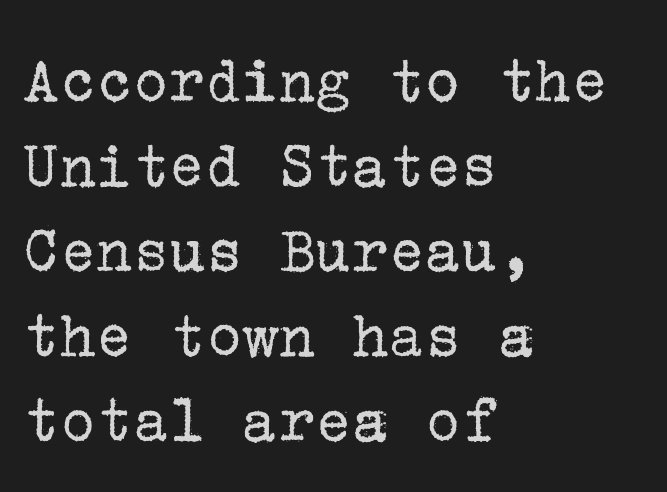
The image shows 68 px regular-weight serif type, upright; set left-aligned, normal line spacing (1.25x), normal letter spacing, not underlined; low stroke contrast and a medium x-height.
